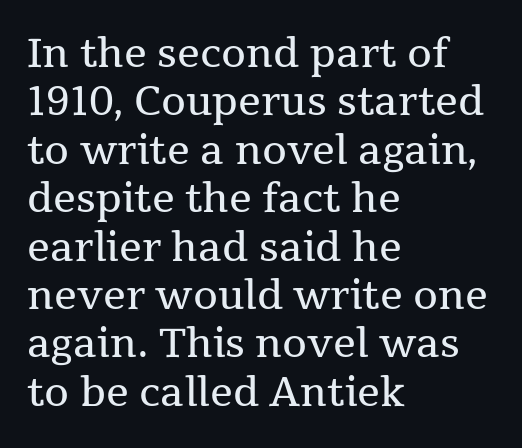
Small tapered or slab feet sit at the stroke ends, so this counts as serif. You could not count columns in this text — the font is proportionally spaced. Stroke mass is kept to a normal reading level or below. The typography opts for an upright posture over an oblique one. Any mark beneath the type? The region is blank. Does the copy run flush right? No — it runs flush left.
